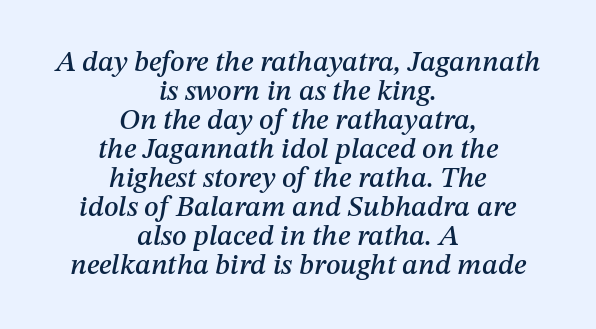
{"italic": "yes", "lean": "right", "slant_degrees": 12, "width": "normal", "stroke_contrast": "medium", "x_height": "medium", "monospaced": "no", "underline": "no", "align": "center", "line_spacing": "tight", "line_spacing_ratio": 1.0, "letter_spacing": "normal", "letter_spacing_em": 0.0, "glyph_px": 29}
